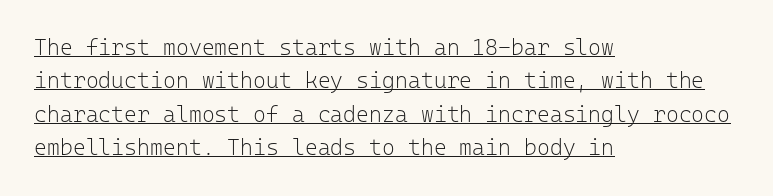
The image shows 22 px text type, upright; set left-aligned, normal line spacing (1.52x), normal letter spacing, underlined.
